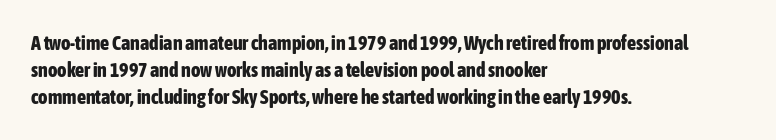
{"italic": "no", "bold": "yes", "underline": "no", "align": "left", "line_spacing": "normal", "line_spacing_ratio": 1.34, "letter_spacing": "normal", "letter_spacing_em": 0.0, "glyph_px": 20}
